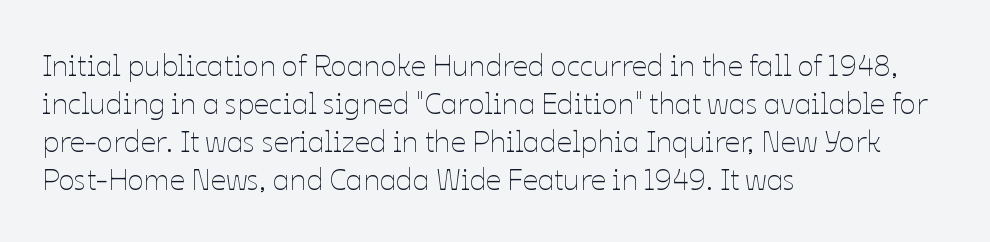
Posture: vertical. Reading down the block, your eye returns to a fixed left position each line. Look at the tracking — it's just the regular setting, nothing added. Descender tails drop into unmarked territory. How would I describe the line gaps? Plain and ordinary. Here the designer chose a conventional face with non-uniform glyph widths.
